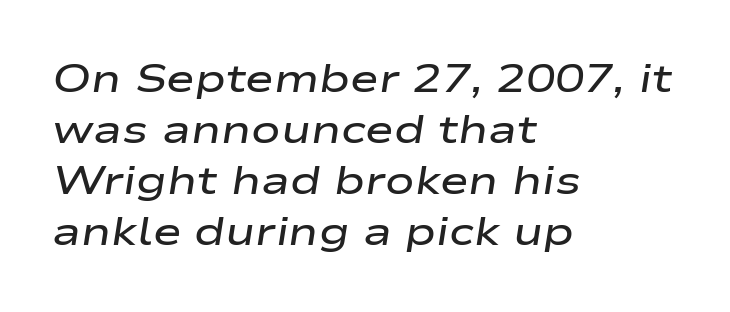
{"italic": "yes", "lean": "right", "slant_degrees": 9, "bold": "semi", "weight": "semibold", "width": "wide", "stroke_contrast": "low", "x_height": "medium", "monospaced": "no", "underline": "no", "align": "left", "line_spacing": "normal", "line_spacing_ratio": 1.31, "letter_spacing": "normal", "letter_spacing_em": 0.0, "glyph_px": 39}
